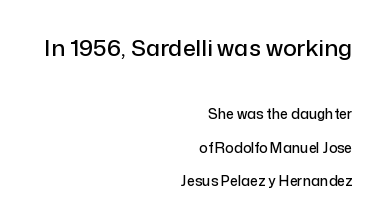
Between one letter and the next there's only the usual sliver of space. The font's upright variant was chosen for this text. In CSS terms this would be text-align: right. Is the lower block the larger one? No — the upper block carries the bigger type.
